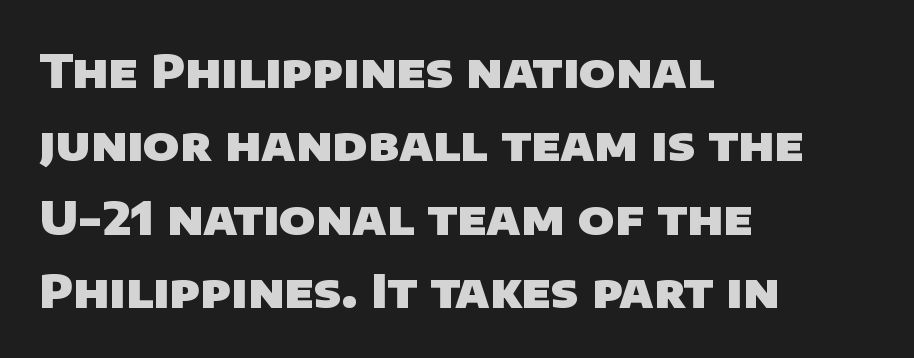
Descenders are the only things crossing below the line. Where is the straight margin? On the left. A typesetter would call this proportional, since set widths differ per character. Grotesque or geometric, the face here clearly has no serifs. Look at the tracking — it's just the regular setting, nothing added.
